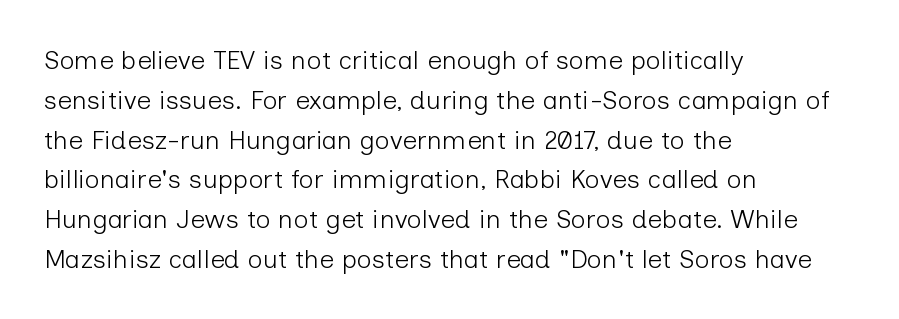
Q: Is the text bold? A: No.
Q: Is the text italic (slanted)? A: No, it is upright.
Q: Is the text underlined? A: No.
Q: How is the paragraph aligned? A: Left-aligned.
Q: Is the spacing between letters normal or unusually wide? A: Normal.
Q: Is the spacing between lines tight, normal or loose? A: Normal.
